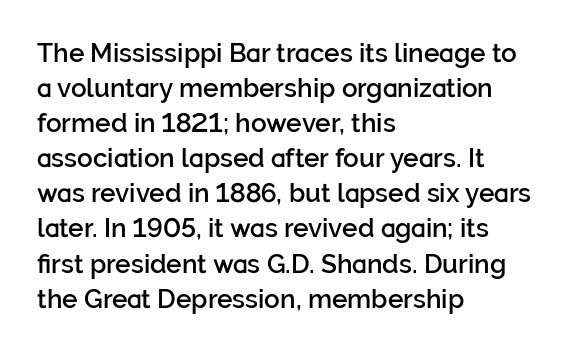
Q: Is the text bold? A: Semi-bold.
Q: Is the text italic (slanted)? A: No, it is upright.
Q: Is the text underlined? A: No.
Q: How is the paragraph aligned? A: Left-aligned.
Q: Is the spacing between letters normal or unusually wide? A: Normal.
Q: Is the spacing between lines tight, normal or loose? A: Normal.
